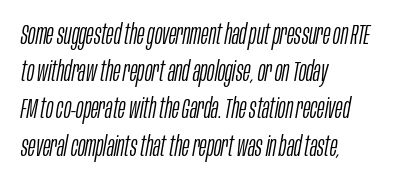
{"italic": "yes", "lean": "right", "slant_degrees": 10, "bold": "no", "weight": "light", "width": "condensed", "stroke_contrast": "low", "x_height": "large", "monospaced": "no", "underline": "no", "align": "left", "line_spacing": "normal", "line_spacing_ratio": 1.33, "letter_spacing": "normal", "letter_spacing_em": 0.0, "glyph_px": 28}
